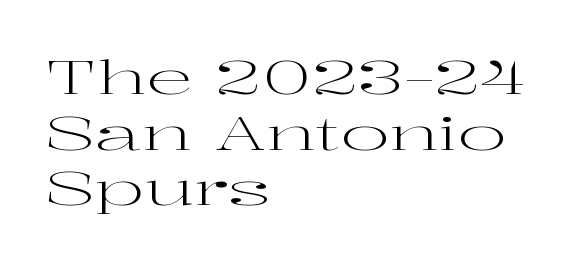
{"serif": "yes", "italic": "no", "bold": "no", "weight": "regular", "width": "wide", "stroke_contrast": "high", "x_height": "medium", "monospaced": "no", "underline": "no", "align": "left", "line_spacing_ratio": 1.21, "letter_spacing": "normal", "letter_spacing_em": 0.0, "glyph_px": 46}
